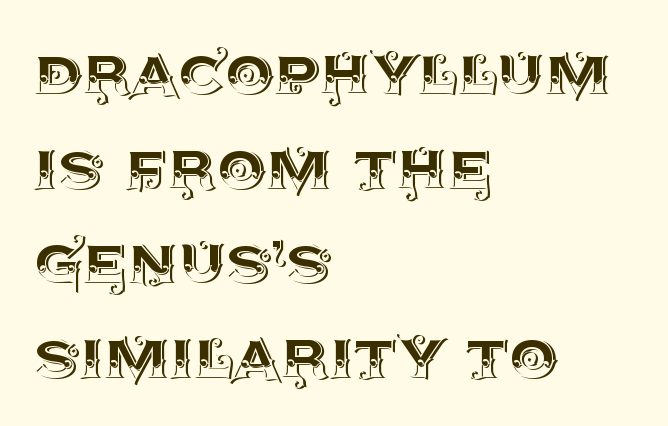
Each letter keeps its own natural width here, so spacing adapts to shape. Observe the ordinary spacing: letters are neighbours, not strangers. Italic? Not at all — the glyphs are vertical. The glyphs are unaccompanied by any horizontal stroke below them.
